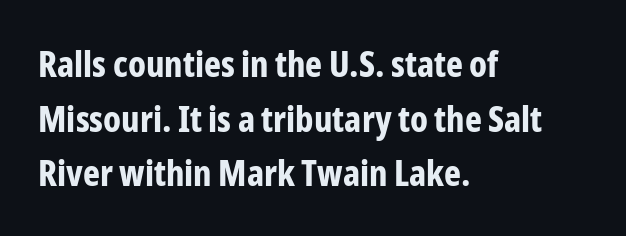
The sample has been set heavy, in full bold. Vertical spacing — default. Observe the absence of serifs on each vertical stroke in this sample. Left-aligned paragraph, ragged on the right. A bare baseline throughout the passage.
